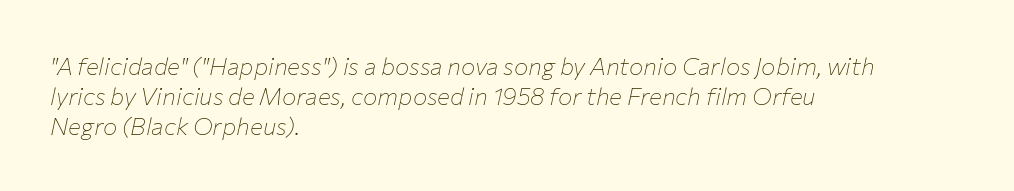
Q: Is the text bold? A: No.
Q: Is the text italic (slanted)? A: Yes, it leans right by about 12 degrees.
Q: Is the text underlined? A: No.
Q: How is the paragraph aligned? A: Left-aligned.
Q: Is the spacing between letters normal or unusually wide? A: Normal.
Q: Is the spacing between lines tight, normal or loose? A: Normal.
